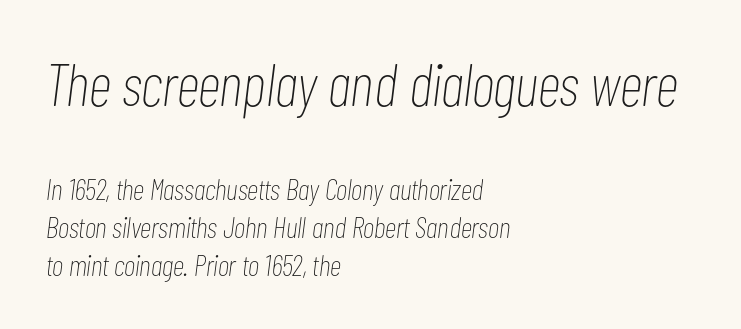
Weight: in the light-to-regular range. The rendering shrinks the type as you move from the upper chunk to the lower. Spacing verdict: proportional, widths tailored to each character. This sample uses plain, unmodified letter spacing. One glance says typical: line gaps are just what's usual. When letters slant like this, we call the style italic.
